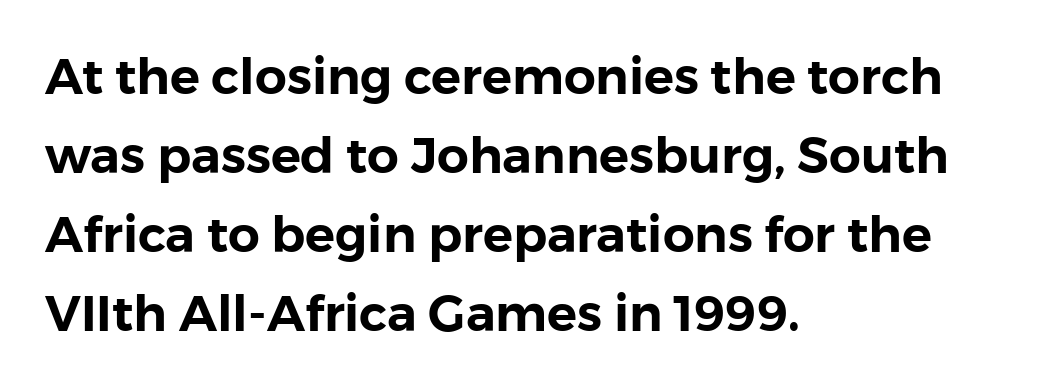
The rendering uses natural spacing where letterforms have individual widths. The leading is moderate, giving the passage an even texture. The designer went with a sans here, leaving each stem footless. Compared with a centered layout, this one pins lines to the left instead. In terms of posture, this sample is upright.
